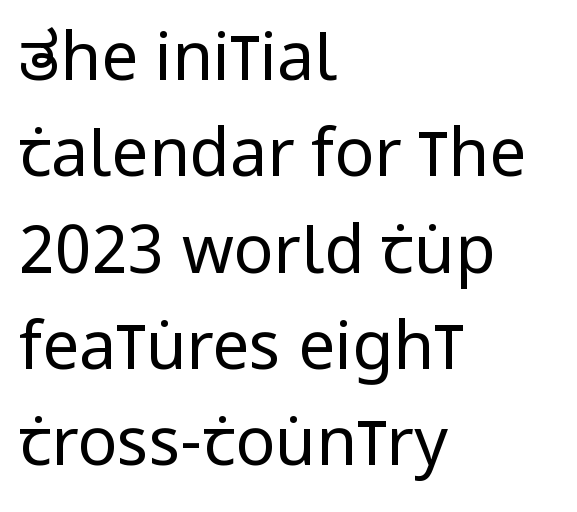
Compared with a centered layout, this one pins lines to the left instead. Nobody drew a line under any word here. Varying glyph widths throughout — classic text-font behaviour. The letters stand upright; this is a roman face. No extra tracking has been applied to these lines. The typeface chosen for these lines omits serifs.
